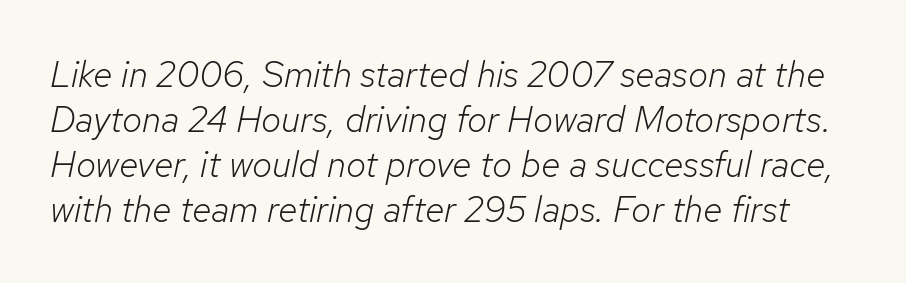
Vertically, the passage feels balanced, rows spaced as you'd expect. This sample uses plain, unmodified letter spacing. If you drew a line through each stem, it would be angled. Looks like regular typesetting: each glyph gets only the width it needs.
